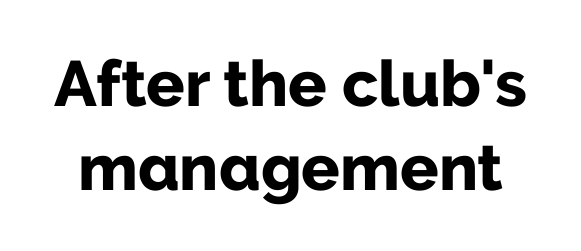
The image shows 64 px bold sans-serif type, upright; set normal line spacing (1.32x), normal letter spacing, not underlined; low stroke contrast and a medium x-height.
